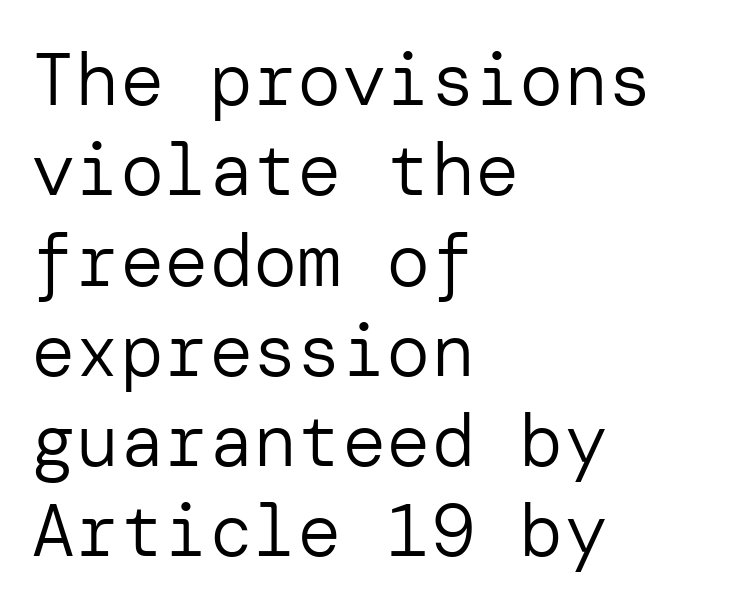
How are the letters spaced? Ordinarily, with no added tracking. The font family rendered here belongs to the sans-serif group. Ordinary non-slanted type is in use. Check the space under the baseline: it is left empty. The face looks like a standard text weight, possibly lighter. Reading down the block, your eye returns to a fixed left position each line.
